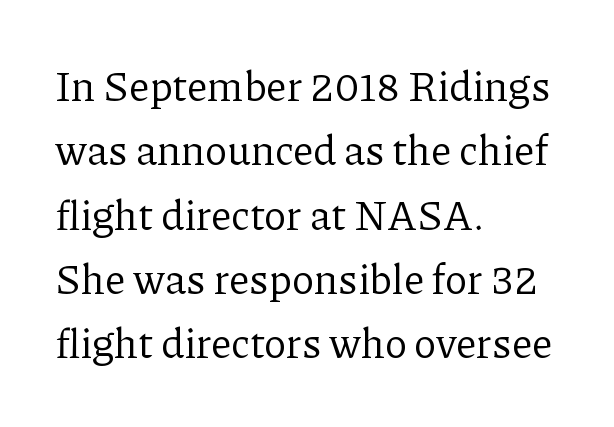
{"serif": "yes", "italic": "no", "bold": "no", "weight": "regular", "width": "normal", "stroke_contrast": "low", "x_height": "medium", "monospaced": "no", "underline": "no", "align": "left", "line_spacing": "normal", "line_spacing_ratio": 1.57, "letter_spacing": "normal", "letter_spacing_em": 0.0, "glyph_px": 41}
